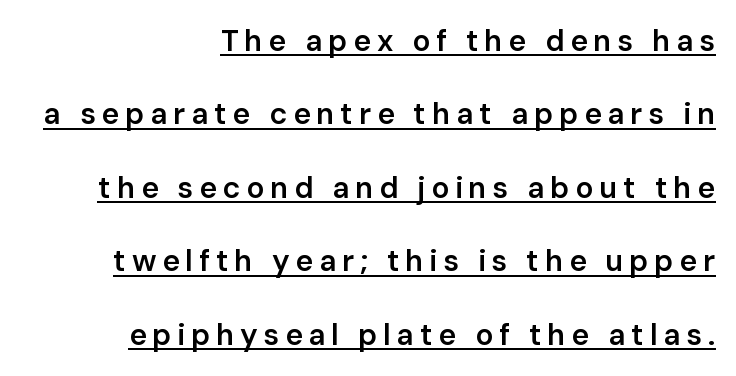
{"serif": "no", "italic": "no", "bold": "semi", "weight": "semibold", "width": "normal", "stroke_contrast": "low", "x_height": "medium", "monospaced": "no", "underline": "yes", "align": "right", "line_spacing": "loose", "line_spacing_ratio": 2.45, "glyph_px": 30}
